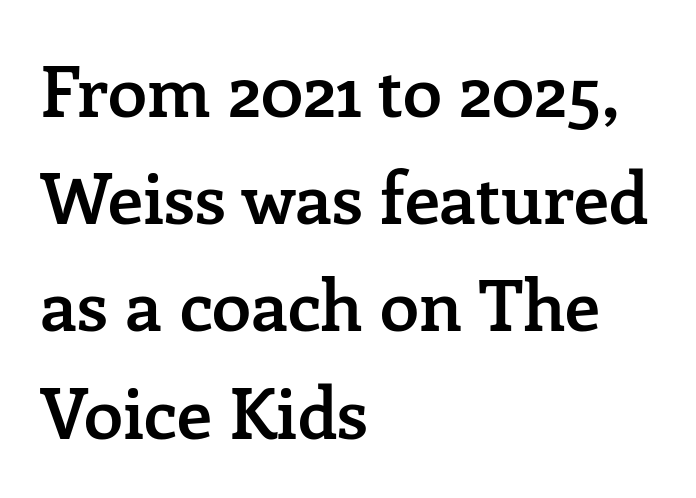
Q: Is the text bold? A: Semi-bold.
Q: Is the text italic (slanted)? A: No, it is upright.
Q: Is the typeface a serif or a sans-serif typeface? A: Serif.
Q: Is the text underlined? A: No.
Q: How is the paragraph aligned? A: Left-aligned.
Q: Is the spacing between letters normal or unusually wide? A: Normal.
Q: Is the spacing between lines tight, normal or loose? A: Normal.
Q: Width (condensed, normal, or wide)? A: Normal.
Q: Stroke contrast? A: Low.
Q: x-height? A: Medium.
Q: Monospaced? A: No.
